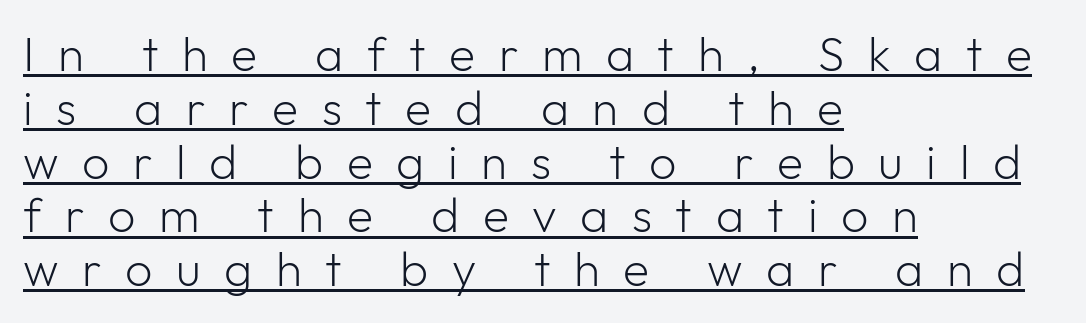
Q: Is the text bold? A: No.
Q: Is the text italic (slanted)? A: No, it is upright.
Q: Is the typeface a serif or a sans-serif typeface? A: Sans-serif.
Q: Is the text underlined? A: Yes.
Q: How is the paragraph aligned? A: Left-aligned.
Q: Is the spacing between letters normal or unusually wide? A: Unusually wide.
Q: Is the spacing between lines tight, normal or loose? A: Tight.
Q: Width (condensed, normal, or wide)? A: Normal.
Q: Stroke contrast? A: Low.
Q: x-height? A: Medium.
Q: Monospaced? A: No.
